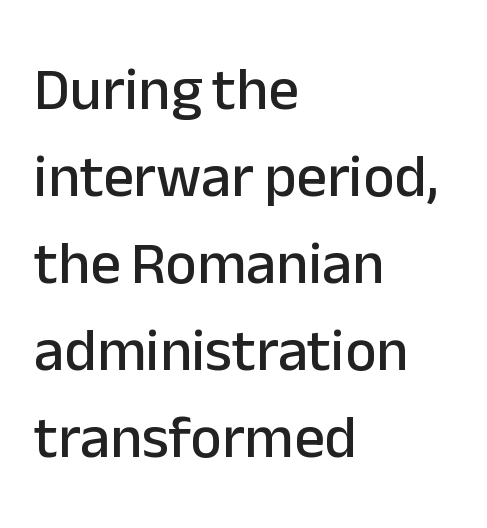
{"serif": "no", "italic": "no", "width": "normal", "stroke_contrast": "low", "x_height": "medium", "monospaced": "no", "underline": "no", "align": "left", "line_spacing": "normal", "line_spacing_ratio": 1.45, "letter_spacing": "normal", "letter_spacing_em": 0.0, "glyph_px": 60}
